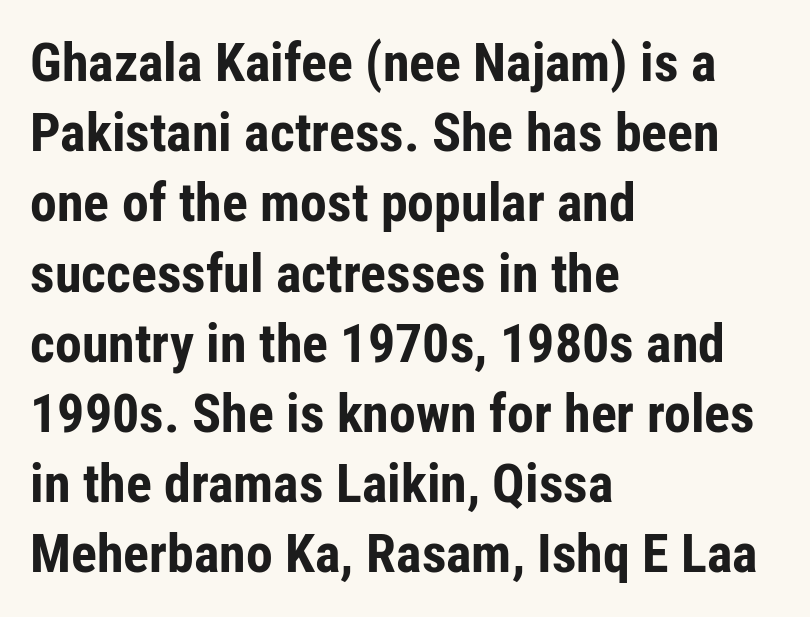
Each new line begins a customary step beneath the previous one. Think of a printed novel: that variable character pitch is what you see here. This is the regular roman posture of the typeface. Quick note: underline off.
